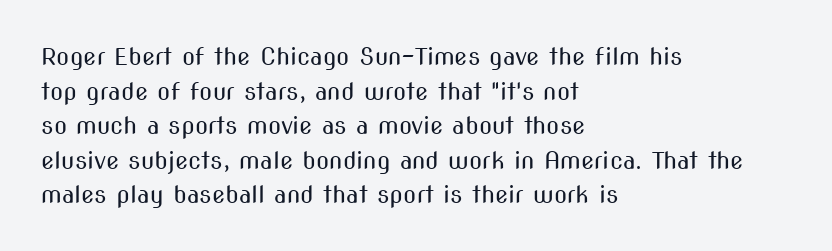
The image shows 24 px text type, upright; set left-aligned, normal line spacing (1.44x), normal letter spacing, not underlined.
